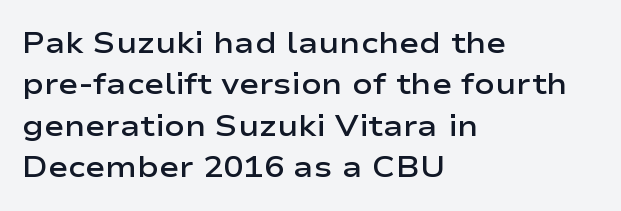
{"serif": "no", "italic": "no", "bold": "semi", "weight": "semibold", "width": "wide", "stroke_contrast": "low", "x_height": "medium", "monospaced": "no", "underline": "no", "align": "left", "line_spacing": "normal", "line_spacing_ratio": 1.38, "letter_spacing": "normal", "letter_spacing_em": 0.0, "glyph_px": 30}
